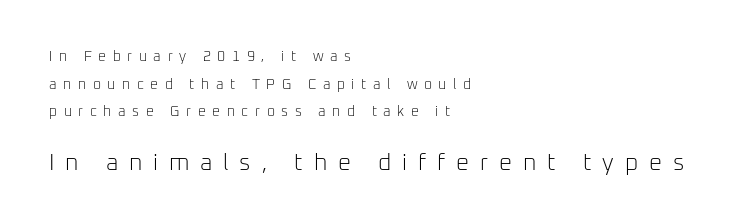
Q: Is the text bold? A: No.
Q: Is the text italic (slanted)? A: No, it is upright.
Q: Is the text underlined? A: No.
Q: How is the paragraph aligned? A: Left-aligned.
Q: Is the spacing between letters normal or unusually wide? A: Unusually wide.
Q: Is the spacing between lines tight, normal or loose? A: Loose.
Q: Which block of text is set in a larger size, the first (top) or the second (bottom)? A: The second (bottom) one.
